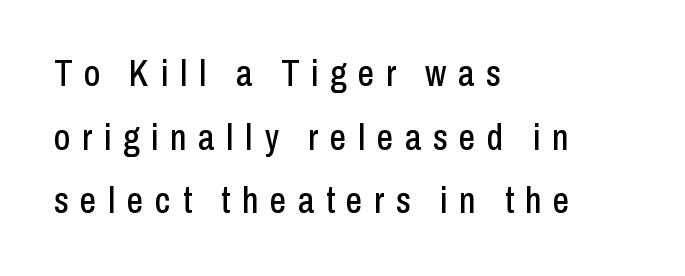
The image shows 36 px condensed sans-serif type, upright; set left-aligned, line spacing 1.77x, unusually wide letter spacing (+0.33 em), not underlined; low stroke contrast and a medium x-height.
